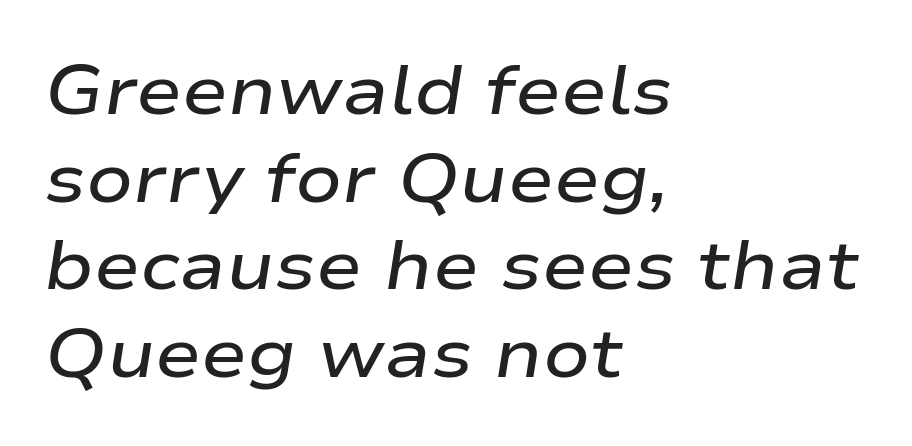
The image shows 69 px semibold, wide type, italic (leaning right); set left-aligned, normal line spacing (1.27x), normal letter spacing, not underlined; low stroke contrast and a medium x-height.
